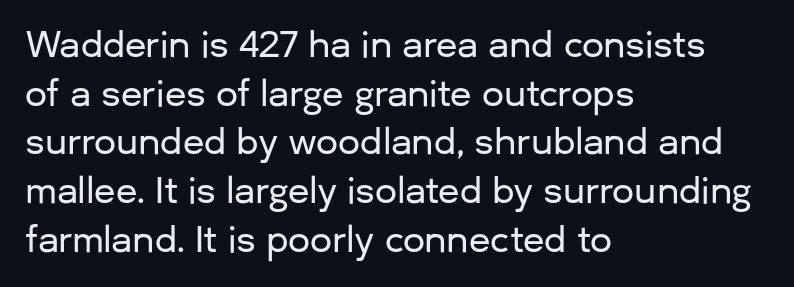
Q: Is the text italic (slanted)? A: No, it is upright.
Q: Is the typeface a serif or a sans-serif typeface? A: Sans-serif.
Q: Is the text underlined? A: No.
Q: How is the paragraph aligned? A: Left-aligned.
Q: Is the spacing between letters normal or unusually wide? A: Normal.
Q: Is the spacing between lines tight, normal or loose? A: Normal.
Q: Width (condensed, normal, or wide)? A: Normal.
Q: Stroke contrast? A: Low.
Q: x-height? A: Medium.
Q: Monospaced? A: No.
